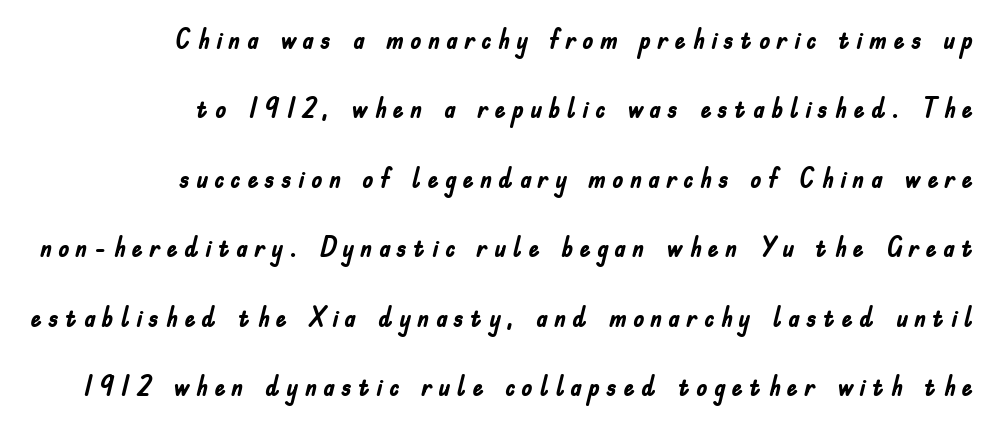
{"serif": "no", "bold": "yes", "weight": "semibold", "width": "condensed", "stroke_contrast": "low", "x_height": "small", "monospaced": "no", "underline": "no", "align": "right", "line_spacing": "loose", "line_spacing_ratio": 2.48, "letter_spacing": "wide", "letter_spacing_em": 0.22, "glyph_px": 28}
